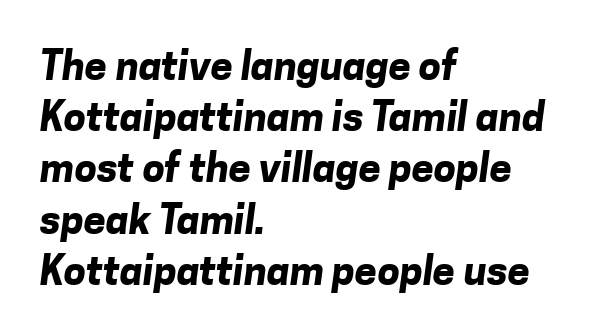
The image shows 40 px bold sans-serif type; set left-aligned, normal line spacing (1.28x), normal letter spacing, not underlined; low stroke contrast and a medium x-height.
